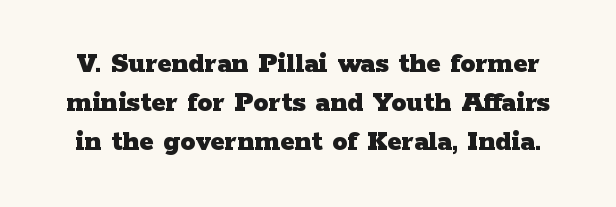
Observe the serifs anchoring each vertical stroke in this sample. Glyph-to-glyph distance matches everyday printed text. Is this a fixed-width face? No — the glyphs have proportional, varying widths. Any mark beneath the type? The region is blank.
